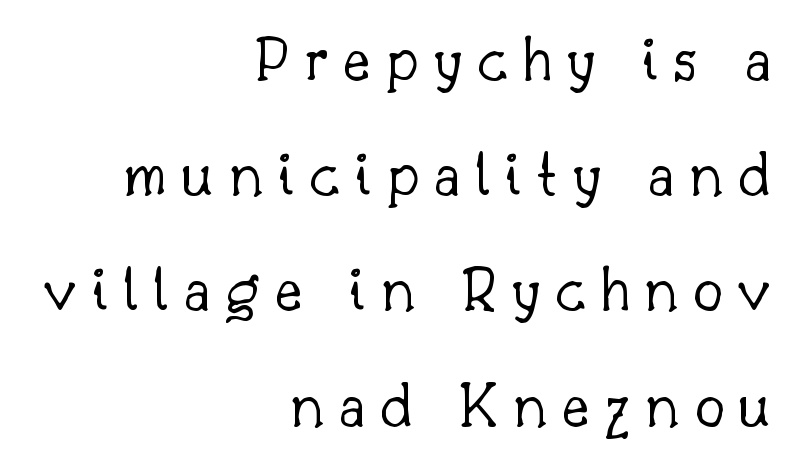
{"italic": "no", "bold": "no", "weight": "light", "width": "normal", "stroke_contrast": "low", "x_height": "small", "monospaced": "no", "underline": "no", "align": "right", "line_spacing_ratio": 1.72, "letter_spacing": "wide", "letter_spacing_em": 0.22, "glyph_px": 67}
